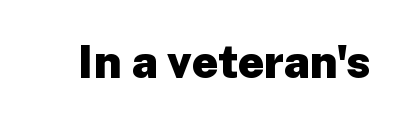
This rendering features lettering with no underline. The type sits square on the baseline with zero lean. Unlike a traditional serif, this face leaves its strokes unadorned. Is this a fixed-width face? No — the glyphs have proportional, varying widths.
